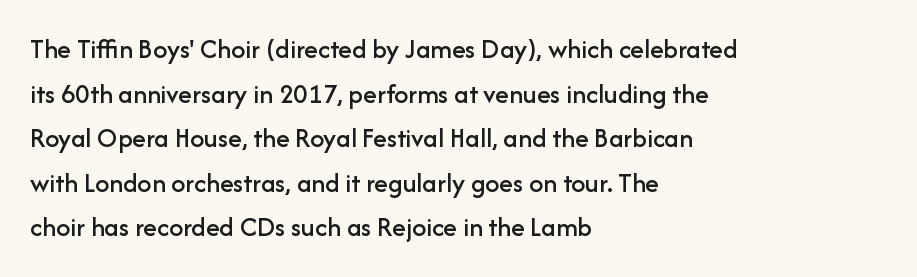
Q: Is the text italic (slanted)? A: No, it is upright.
Q: Is the typeface a serif or a sans-serif typeface? A: Sans-serif.
Q: Is the text underlined? A: No.
Q: How is the paragraph aligned? A: Left-aligned.
Q: Is the spacing between letters normal or unusually wide? A: Normal.
Q: Is the spacing between lines tight, normal or loose? A: Normal.
Q: Width (condensed, normal, or wide)? A: Normal.
Q: Stroke contrast? A: Low.
Q: x-height? A: Medium.
Q: Monospaced? A: No.
